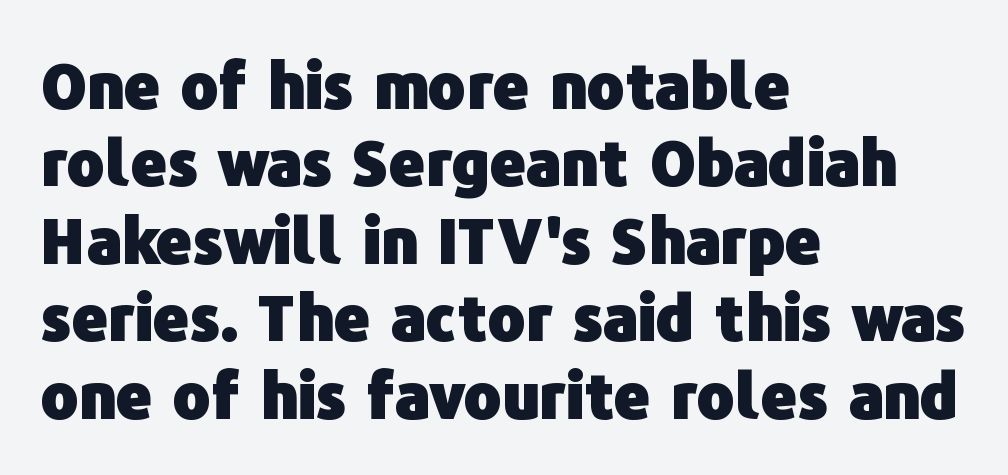
Q: Is the text bold? A: Yes.
Q: Is the text italic (slanted)? A: No, it is upright.
Q: Is the typeface a serif or a sans-serif typeface? A: Sans-serif.
Q: Is the text underlined? A: No.
Q: How is the paragraph aligned? A: Left-aligned.
Q: Is the spacing between letters normal or unusually wide? A: Normal.
Q: Width (condensed, normal, or wide)? A: Normal.
Q: Stroke contrast? A: Low.
Q: x-height? A: Medium.
Q: Monospaced? A: No.
